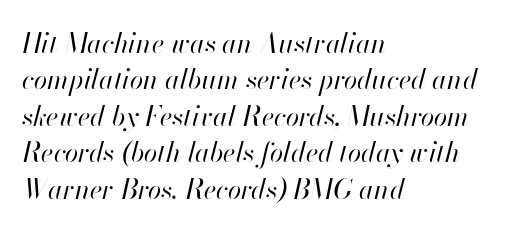
The image shows 27 px text type, italic (leaning right); set left-aligned, normal line spacing (1.35x), normal letter spacing, not underlined.
